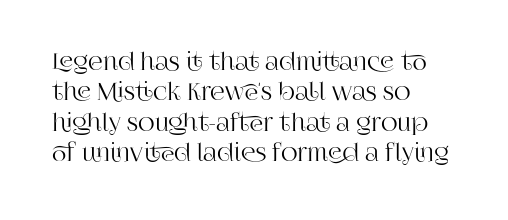
Q: Is the text italic (slanted)? A: No, it is upright.
Q: Is the text underlined? A: No.
Q: How is the paragraph aligned? A: Left-aligned.
Q: Is the spacing between letters normal or unusually wide? A: Normal.
Q: Is the spacing between lines tight, normal or loose? A: Normal.
